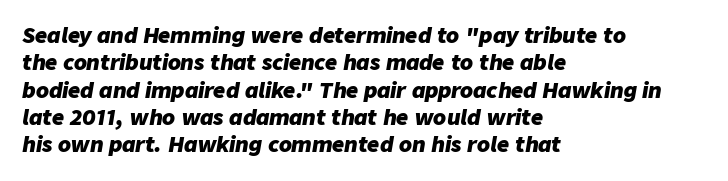
The image shows 21 px bold type, italic (leaning right); set left-aligned, normal line spacing (1.3x), normal letter spacing, not underlined.
